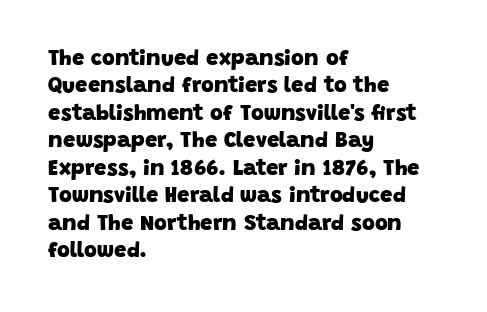
The lines sit at an ordinary, default distance from one another. Has an underline been added? It has not. As a designer I'd log this as weight 700, bold. Reading down the block, your eye returns to a fixed left position each line. Nobody touched the tracking dial on this one.
